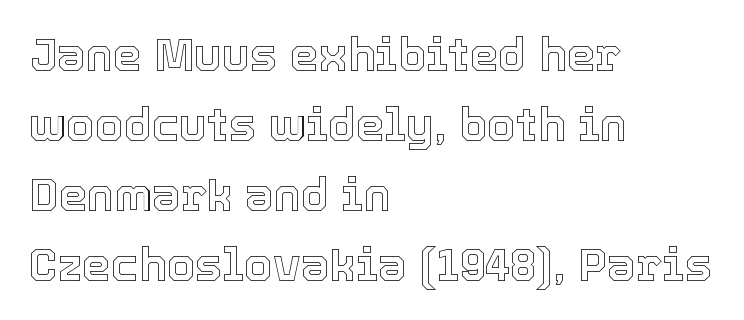
Q: Is the text italic (slanted)? A: No, it is upright.
Q: Is the text underlined? A: No.
Q: How is the paragraph aligned? A: Left-aligned.
Q: Is the spacing between letters normal or unusually wide? A: Normal.
Q: Is the spacing between lines tight, normal or loose? A: Normal.
Q: Width (condensed, normal, or wide)? A: Normal.
Q: x-height? A: Medium.
Q: Monospaced? A: No.
